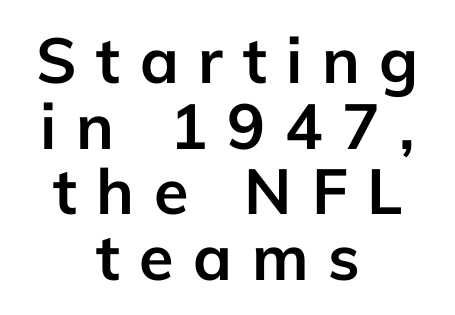
{"serif": "no", "italic": "no", "bold": "yes", "weight": "semibold", "width": "normal", "stroke_contrast": "low", "x_height": "medium", "monospaced": "no", "underline": "no", "align": "center", "line_spacing": "tight", "line_spacing_ratio": 1.04, "letter_spacing": "wide", "letter_spacing_em": 0.31, "glyph_px": 63}
